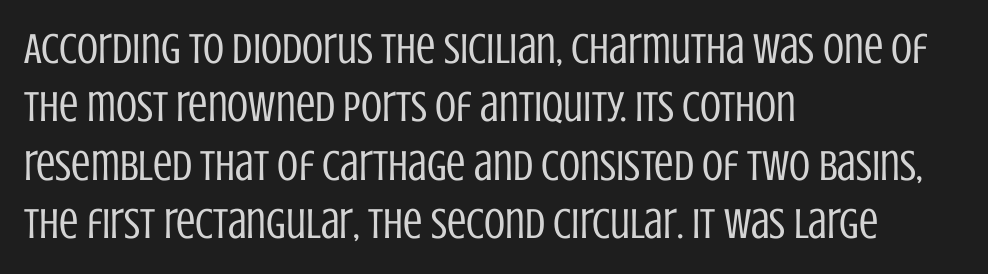
The image shows 43 px regular-weight, condensed sans-serif type, upright; set left-aligned, normal line spacing (1.36x), normal letter spacing, not underlined; low stroke contrast and a large x-height.
